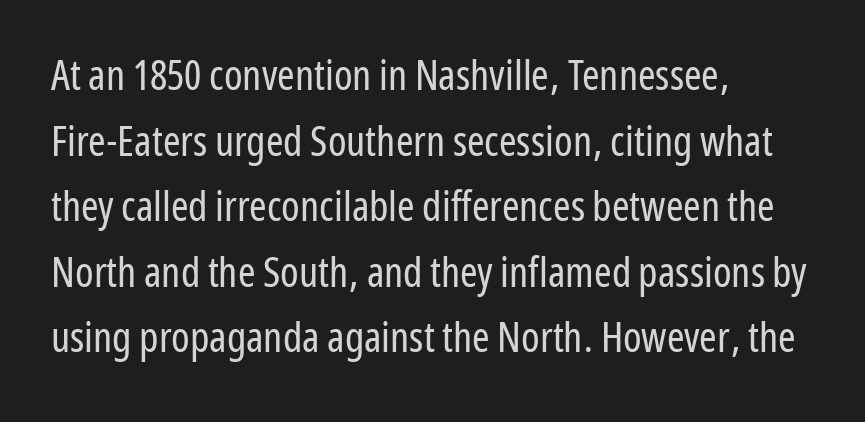
Q: Is the text bold? A: No.
Q: Is the text italic (slanted)? A: No, it is upright.
Q: Is the typeface a serif or a sans-serif typeface? A: Sans-serif.
Q: Is the text underlined? A: No.
Q: How is the paragraph aligned? A: Left-aligned.
Q: Is the spacing between letters normal or unusually wide? A: Normal.
Q: Is the spacing between lines tight, normal or loose? A: Normal.
Q: Width (condensed, normal, or wide)? A: Condensed.
Q: Stroke contrast? A: Low.
Q: x-height? A: Medium.
Q: Monospaced? A: No.
